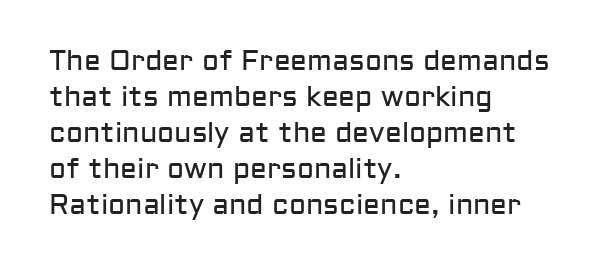
The image shows 28 px regular-weight sans-serif type, upright; set left-aligned, normal line spacing (1.29x), normal letter spacing, not underlined; low stroke contrast and a medium x-height.
